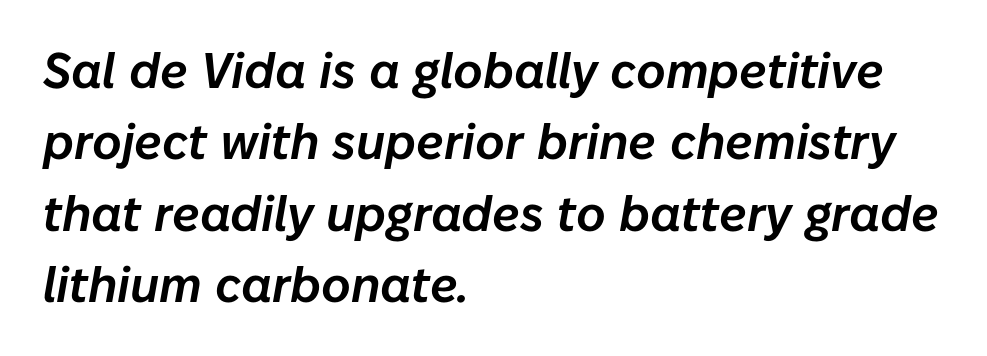
The image shows 50 px text type, italic (leaning right); set left-aligned, normal line spacing (1.43x), normal letter spacing, not underlined; low stroke contrast and a medium x-height.
